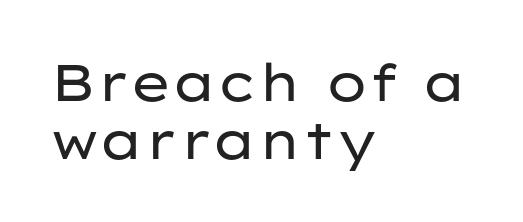
{"serif": "no", "italic": "no", "bold": "no", "weight": "regular", "width": "wide", "stroke_contrast": "low", "x_height": "medium", "monospaced": "no", "underline": "no", "align": "left", "line_spacing": "tight", "line_spacing_ratio": 1.13, "letter_spacing": "normal", "letter_spacing_em": 0.0, "glyph_px": 51}
